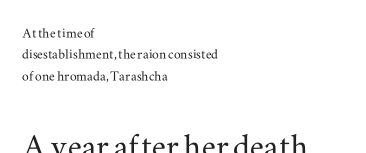
Q: Is the text italic (slanted)? A: No, it is upright.
Q: Is the typeface a serif or a sans-serif typeface? A: Serif.
Q: Is the text underlined? A: No.
Q: How is the paragraph aligned? A: Left-aligned.
Q: Is the spacing between letters normal or unusually wide? A: Normal.
Q: Is the spacing between lines tight, normal or loose? A: Normal.
Q: Which block of text is set in a larger size, the first (top) or the second (bottom)? A: The second (bottom) one.
Q: Width (condensed, normal, or wide)? A: Wide.
Q: Stroke contrast? A: Medium.
Q: x-height? A: Small.
Q: Monospaced? A: No.
